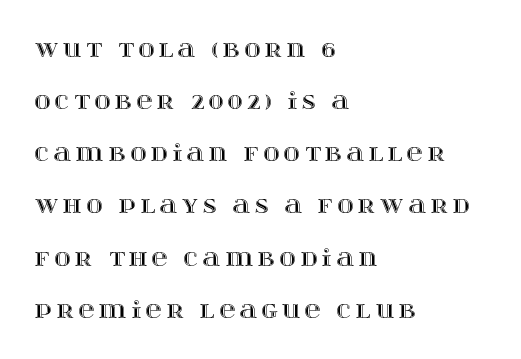
Q: Is the text italic (slanted)? A: No, it is upright.
Q: Is the text underlined? A: No.
Q: How is the paragraph aligned? A: Left-aligned.
Q: Is the spacing between letters normal or unusually wide? A: Unusually wide.
Q: Is the spacing between lines tight, normal or loose? A: Loose.
